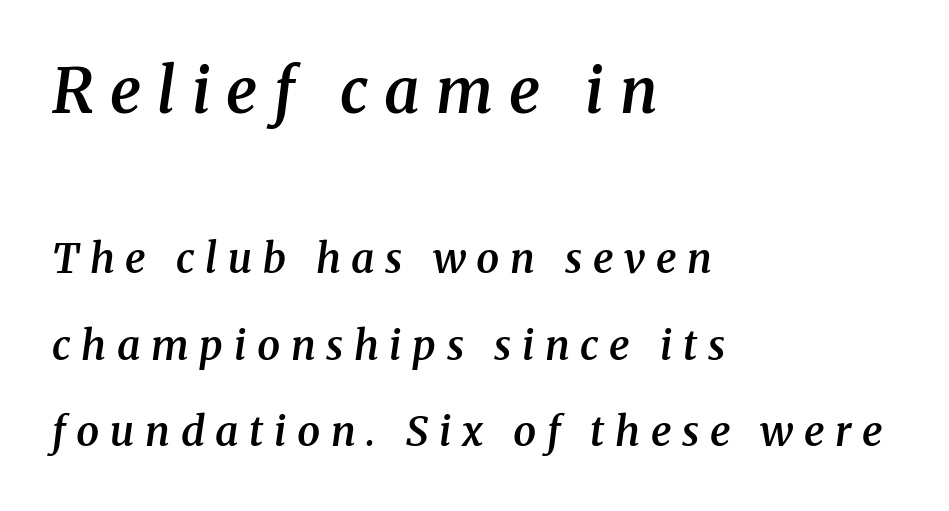
{"serif": "yes", "italic": "yes", "lean": "right", "slant_degrees": 8, "bold": "semi", "weight": "semibold", "width": "normal", "stroke_contrast": "medium", "x_height": "medium", "monospaced": "no", "underline": "no", "align": "left", "line_spacing": "loose", "line_spacing_ratio": 2.11, "letter_spacing": "wide", "letter_spacing_em": 0.26, "larger_block": "first", "size_ratio": 1.51, "glyph_px": 62}
